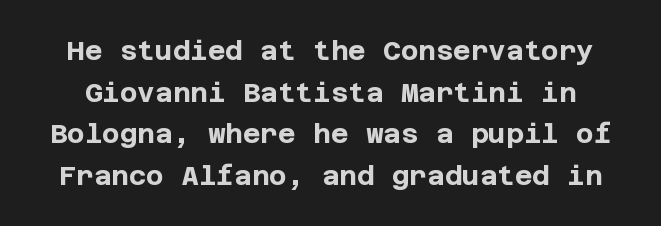
{"italic": "no", "bold": "yes", "underline": "no", "line_spacing": "normal", "line_spacing_ratio": 1.54, "letter_spacing": "normal", "letter_spacing_em": 0.0, "glyph_px": 27}
